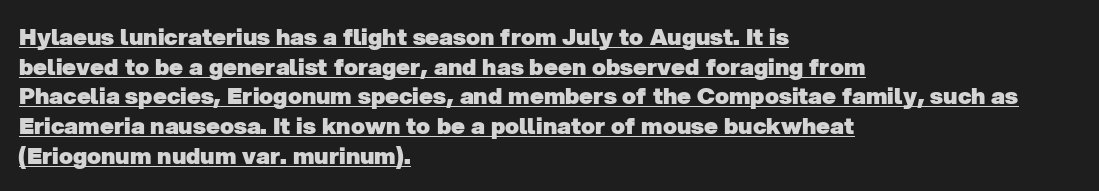
The image shows 23 px bold type; set left-aligned, normal line spacing (1.29x), normal letter spacing, underlined.
